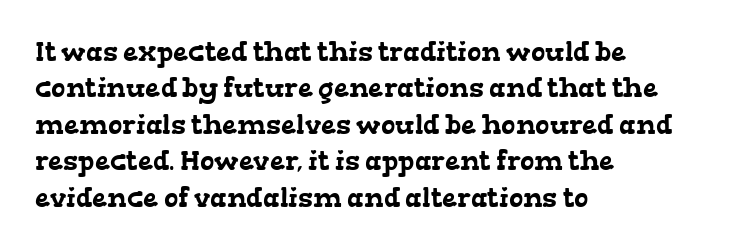
The text block is weighted toward the left margin, trailing off unevenly rightward. Short note: letters normally spaced. Only glyphs here, with clear space below each row. Summary of vertical rhythm: regular, with standard interline spacing.
